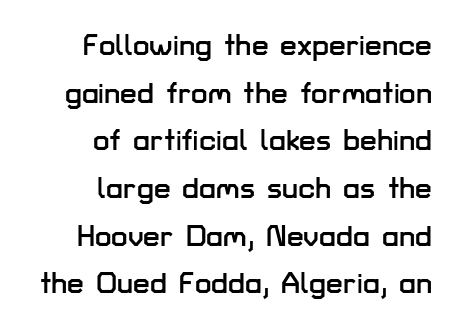
{"serif": "no", "italic": "no", "width": "normal", "stroke_contrast": "low", "x_height": "medium", "monospaced": "no", "underline": "no", "align": "right", "line_spacing": "normal", "line_spacing_ratio": 1.59, "letter_spacing": "normal", "letter_spacing_em": 0.0, "glyph_px": 30}
